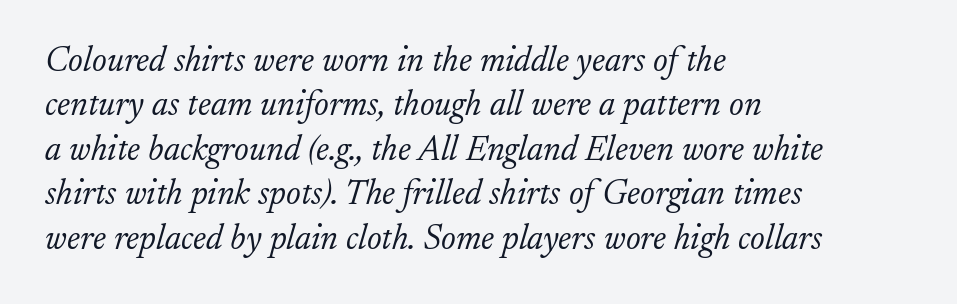
{"serif": "yes", "italic": "yes", "lean": "right", "slant_degrees": 17, "bold": "no", "weight": "light", "width": "normal", "stroke_contrast": "low", "x_height": "small", "monospaced": "no", "underline": "no", "align": "left", "line_spacing": "normal", "line_spacing_ratio": 1.27, "letter_spacing": "normal", "letter_spacing_em": 0.0, "glyph_px": 35}
